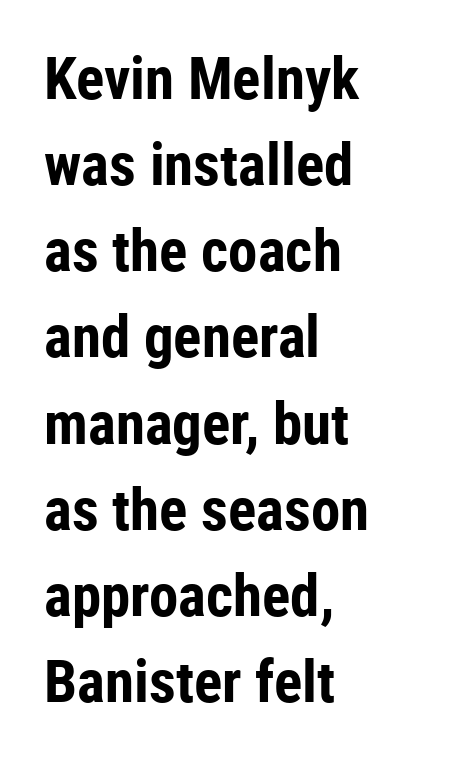
Leftover space on each line is placed entirely after the last word. Default kerning and tracking; the words read as compact shapes. A typesetter would call this proportional, since set widths differ per character. The glyphs in this specimen are sans serif. Reading down the column, the eye jumps a familiar distance to each next line.
